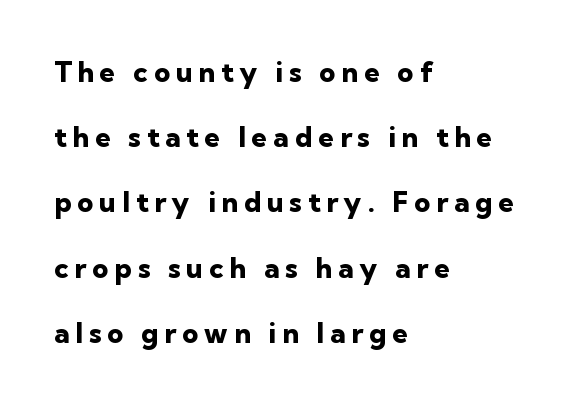
The image shows 28 px heavy sans-serif type, upright; set left-aligned, loose line spacing (2.33x), unusually wide letter spacing (+0.21 em), not underlined; low stroke contrast and a medium x-height.
